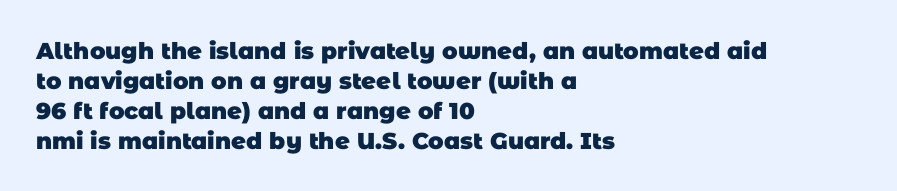
The string is rendered with underlining switched off. The vertical gap from one line to the next is medium. Where is the straight margin? On the left. Short note: letters normally spaced. These lines carry a lot of weight — the face is fully bold.
